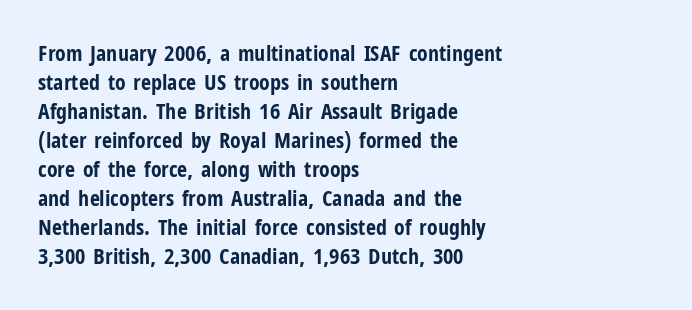
Q: Is the text bold? A: Yes.
Q: Is the text italic (slanted)? A: No, it is upright.
Q: Is the text underlined? A: No.
Q: How is the paragraph aligned? A: Left-aligned.
Q: Is the spacing between letters normal or unusually wide? A: Normal.
Q: Is the spacing between lines tight, normal or loose? A: Normal.
